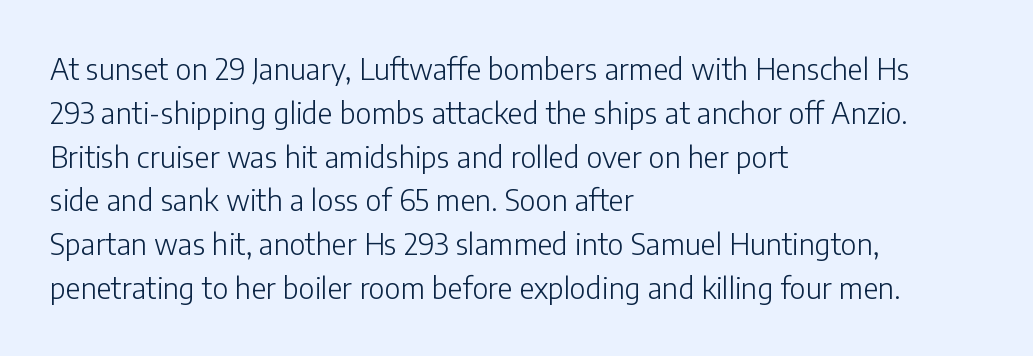
{"serif": "no", "italic": "no", "bold": "no", "weight": "light", "width": "normal", "stroke_contrast": "low", "x_height": "medium", "monospaced": "no", "underline": "no", "align": "left", "line_spacing": "normal", "line_spacing_ratio": 1.51, "letter_spacing": "normal", "letter_spacing_em": 0.0, "glyph_px": 29}
